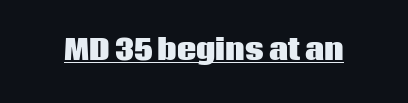
The letters stand straight up with perfectly vertical stems. Between one letter and the next there's only the usual sliver of space. Underlining? Definitely there. Strokes here are thick enough to call this a true bold.
